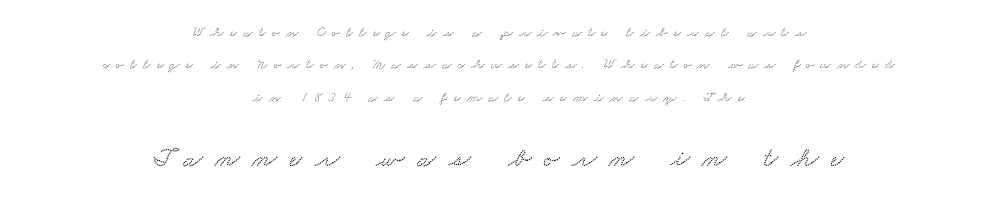
The image shows 28 px wide serif type; set centered, loose line spacing (2.32x), unusually wide letter spacing (+0.46 em), not underlined; the second (bottom) block is 2.0x larger; low stroke contrast and a small x-height.
